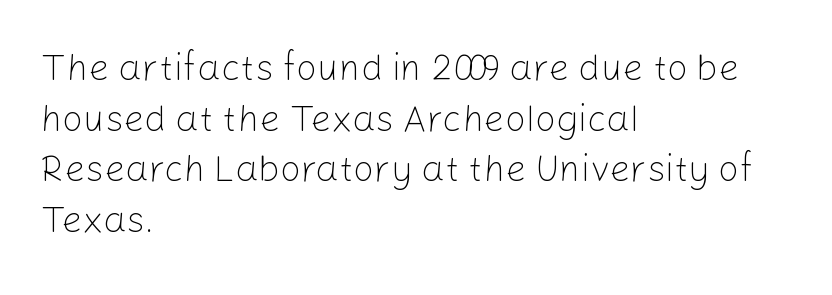
{"serif": "no", "italic": "no", "bold": "no", "weight": "light", "width": "normal", "stroke_contrast": "low", "x_height": "medium", "monospaced": "no", "underline": "no", "align": "left", "line_spacing": "normal", "line_spacing_ratio": 1.37, "letter_spacing": "normal", "letter_spacing_em": 0.0, "glyph_px": 37}
